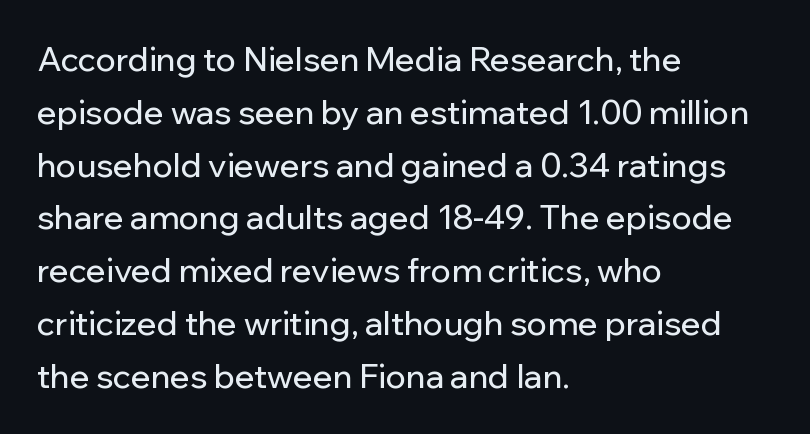
The image shows 33 px sans-serif type, upright; set left-aligned, normal line spacing (1.6x), normal letter spacing, not underlined; low stroke contrast and a medium x-height.
